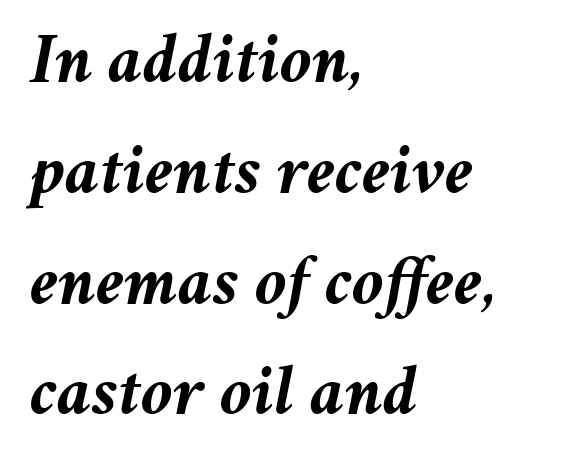
A bare baseline throughout the passage. How are the letters spaced? Ordinarily, with no added tracking. Bold? Absolutely — the strokes are thick and heavy. Does the copy run flush right? No — it runs flush left.
